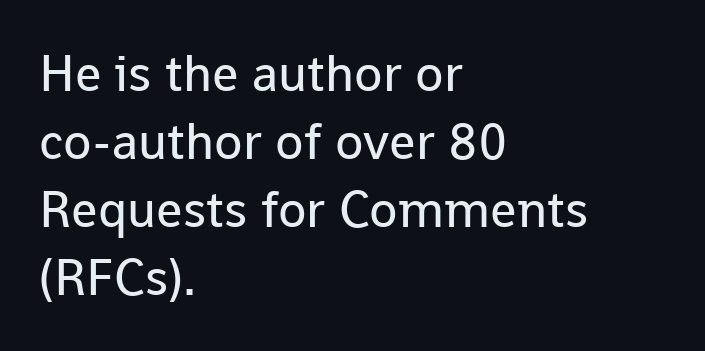
The image shows 52 px regular-weight sans-serif type, upright; set left-aligned, normal line spacing (1.31x), normal letter spacing, not underlined; low stroke contrast and a medium x-height.
